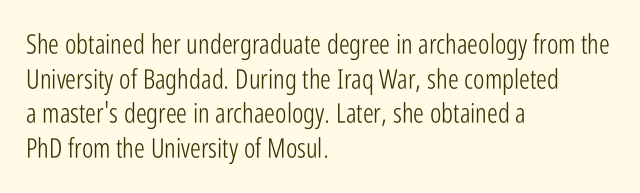
Q: Is the text bold? A: No.
Q: Is the text italic (slanted)? A: No, it is upright.
Q: Is the text underlined? A: No.
Q: How is the paragraph aligned? A: Left-aligned.
Q: Is the spacing between letters normal or unusually wide? A: Normal.
Q: Is the spacing between lines tight, normal or loose? A: Normal.
